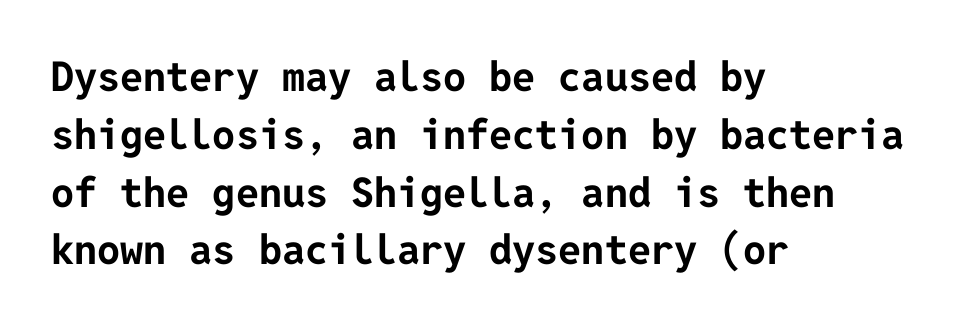
Unlike italic type, these characters show no tilt at all. Look at the stroke-to-counter ratio: heavy, a bold. The typeface chosen for these lines omits serifs. Underlining? Definitely not there.
